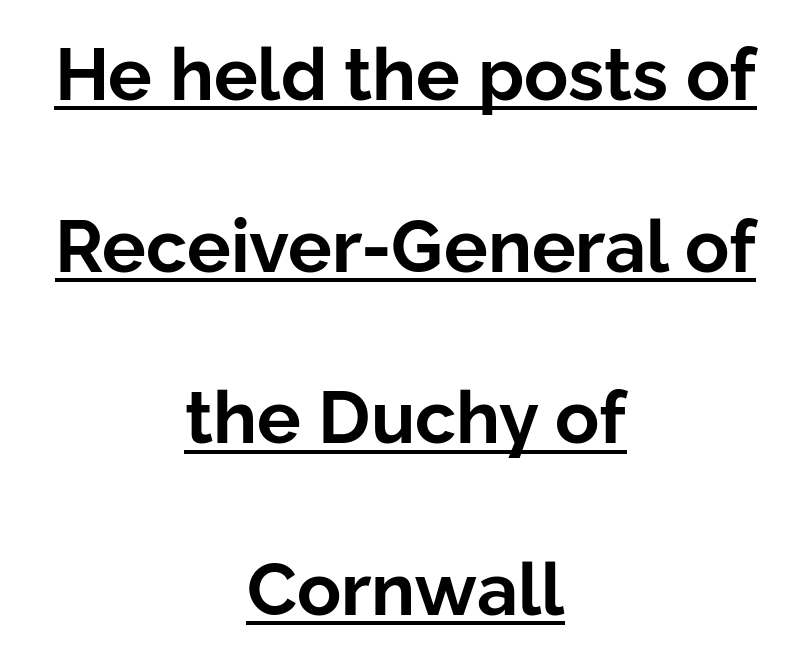
Q: Is the text bold? A: Yes.
Q: Is the text italic (slanted)? A: No, it is upright.
Q: Is the typeface a serif or a sans-serif typeface? A: Sans-serif.
Q: Is the text underlined? A: Yes.
Q: How is the paragraph aligned? A: Centered.
Q: Is the spacing between letters normal or unusually wide? A: Normal.
Q: Is the spacing between lines tight, normal or loose? A: Loose.
Q: Width (condensed, normal, or wide)? A: Normal.
Q: Stroke contrast? A: Low.
Q: x-height? A: Medium.
Q: Monospaced? A: No.
